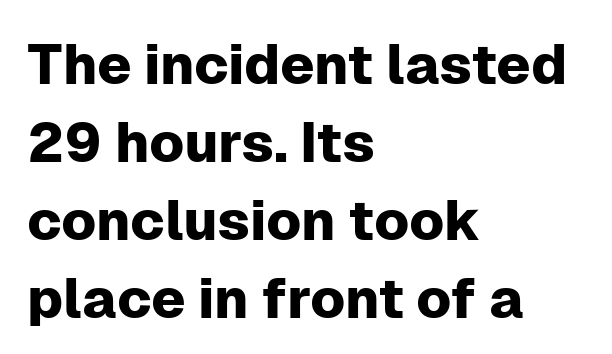
{"serif": "no", "italic": "no", "width": "normal", "stroke_contrast": "low", "x_height": "medium", "monospaced": "no", "underline": "no", "align": "left", "line_spacing": "normal", "line_spacing_ratio": 1.39, "letter_spacing": "normal", "letter_spacing_em": 0.0, "glyph_px": 56}
